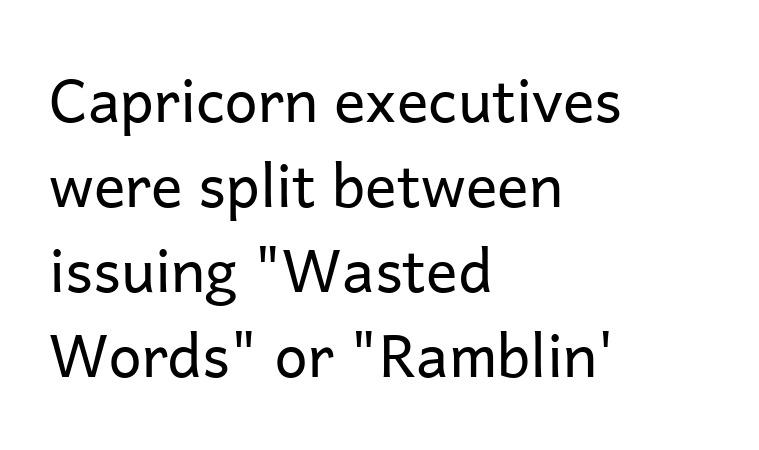
Q: Is the text bold? A: No.
Q: Is the text italic (slanted)? A: No, it is upright.
Q: Is the typeface a serif or a sans-serif typeface? A: Sans-serif.
Q: Is the text underlined? A: No.
Q: How is the paragraph aligned? A: Left-aligned.
Q: Is the spacing between letters normal or unusually wide? A: Normal.
Q: Is the spacing between lines tight, normal or loose? A: Normal.
Q: Width (condensed, normal, or wide)? A: Normal.
Q: Stroke contrast? A: Low.
Q: x-height? A: Medium.
Q: Monospaced? A: No.
